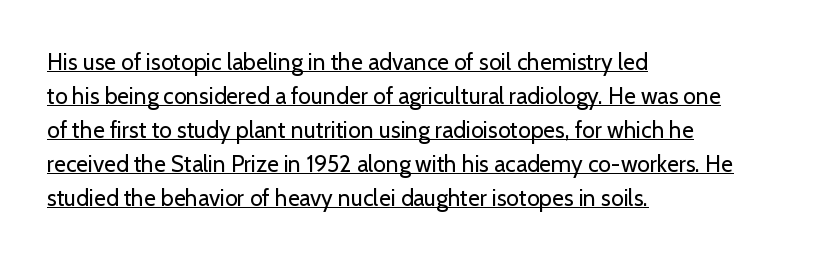
Q: Is the text bold? A: No.
Q: Is the text italic (slanted)? A: No, it is upright.
Q: Is the text underlined? A: Yes.
Q: How is the paragraph aligned? A: Left-aligned.
Q: Is the spacing between letters normal or unusually wide? A: Normal.
Q: Is the spacing between lines tight, normal or loose? A: Normal.
